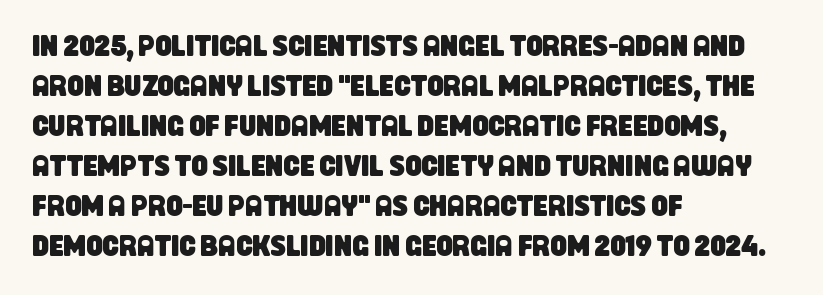
A typesetter would call this leading conventional body-copy spacing. The tracking reads as untouched default to a designer's eye. Letters rest on an invisible, unmarked baseline. The rendering shows plain stroke endings on the letterforms — a sans-serif design. A classic flush-left, rag-right setting is used for this passage. You could not count columns in this text — the font is proportionally spaced.
